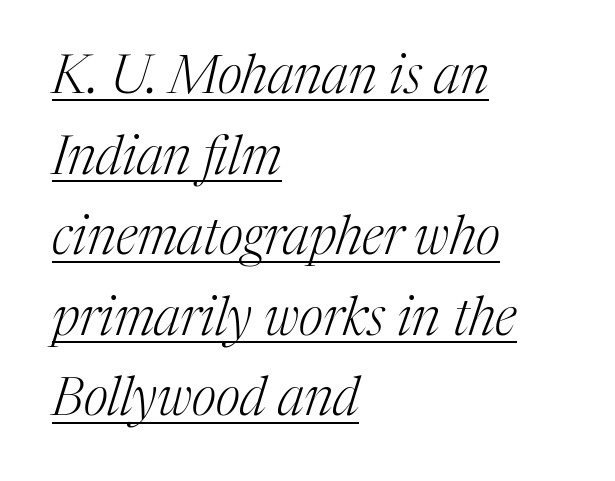
The image shows 53 px light serif type, italic (leaning right); set left-aligned, normal line spacing (1.52x), normal letter spacing, underlined; medium stroke contrast and a medium x-height.
